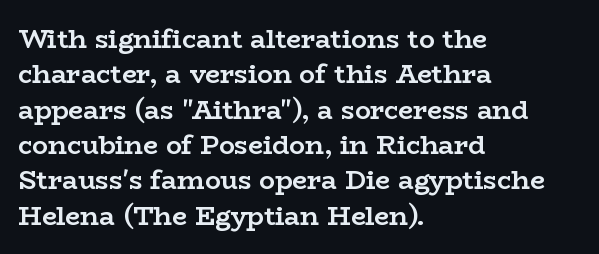
Q: Is the text bold? A: Yes.
Q: Is the text italic (slanted)? A: No, it is upright.
Q: Is the text underlined? A: No.
Q: How is the paragraph aligned? A: Left-aligned.
Q: Is the spacing between letters normal or unusually wide? A: Normal.
Q: Is the spacing between lines tight, normal or loose? A: Normal.
